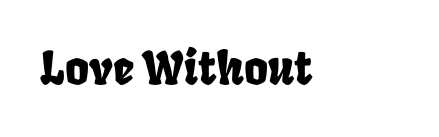
{"width": "condensed", "stroke_contrast": "low", "x_height": "large", "monospaced": "no", "underline": "no", "letter_spacing": "normal", "letter_spacing_em": 0.0, "glyph_px": 46}
